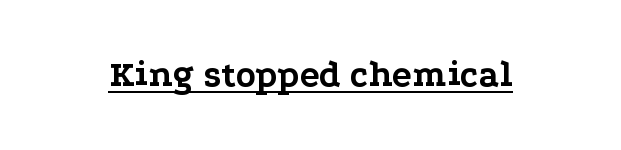
Q: Is the text bold? A: Yes.
Q: Is the text italic (slanted)? A: No, it is upright.
Q: Is the typeface a serif or a sans-serif typeface? A: Serif.
Q: Is the text underlined? A: Yes.
Q: Is the spacing between letters normal or unusually wide? A: Normal.
Q: Width (condensed, normal, or wide)? A: Wide.
Q: Stroke contrast? A: Low.
Q: x-height? A: Medium.
Q: Monospaced? A: No.
